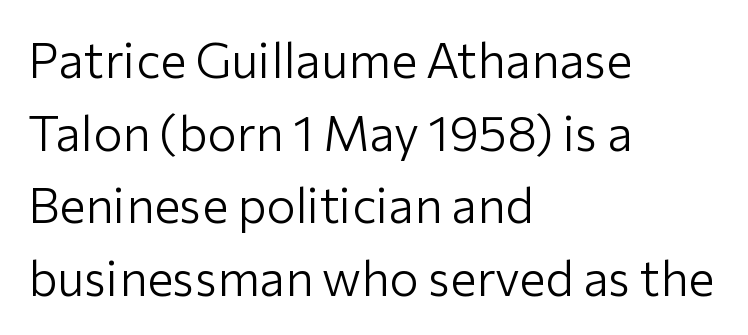
{"serif": "no", "italic": "no", "bold": "no", "weight": "light", "width": "normal", "stroke_contrast": "low", "x_height": "medium", "monospaced": "no", "underline": "no", "align": "left", "line_spacing": "normal", "line_spacing_ratio": 1.48, "letter_spacing": "normal", "letter_spacing_em": 0.0, "glyph_px": 49}
